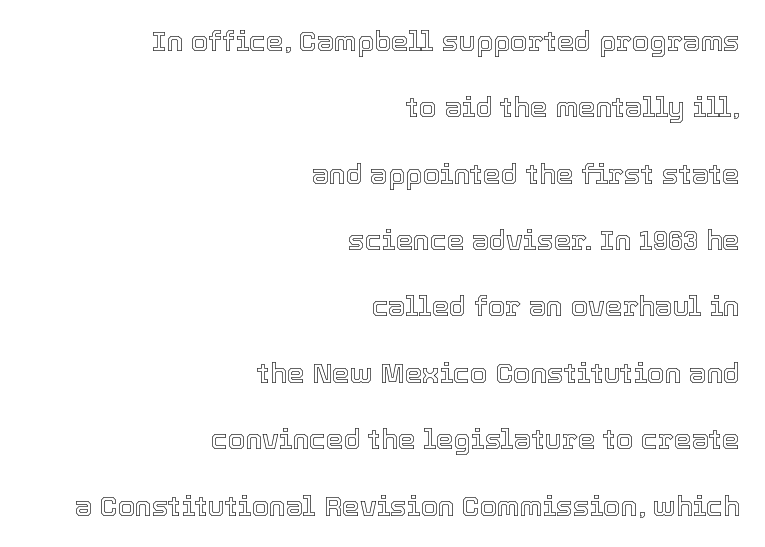
The image shows 28 px text type, upright; set right-aligned, loose line spacing (2.37x), normal letter spacing, not underlined; a medium x-height.
